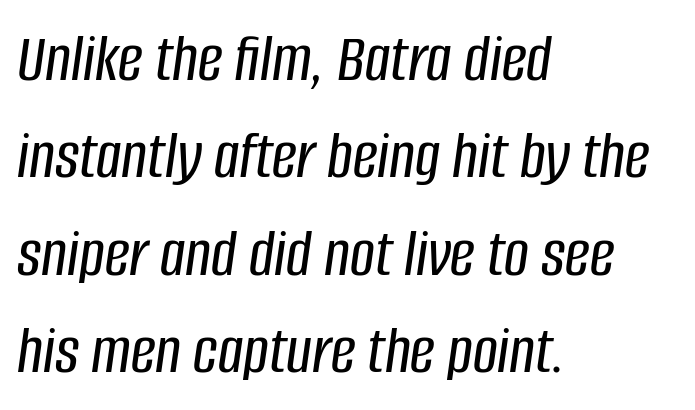
{"italic": "yes", "lean": "right", "slant_degrees": 8, "width": "condensed", "stroke_contrast": "low", "x_height": "large", "monospaced": "no", "underline": "no", "align": "left", "line_spacing": "normal", "line_spacing_ratio": 1.41, "letter_spacing": "normal", "letter_spacing_em": 0.0, "glyph_px": 69}
